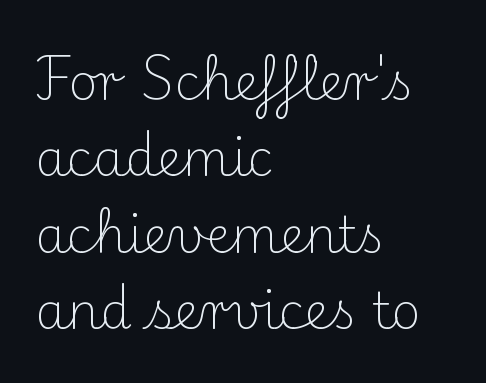
Has an underline been added? It has not. The typography opts for an upright posture over an oblique one. Line spacing here is normal. Inter-character spacing is left at the font's built-in metrics. Regarding serifs, this sample has them. Where is the straight margin? On the left.
